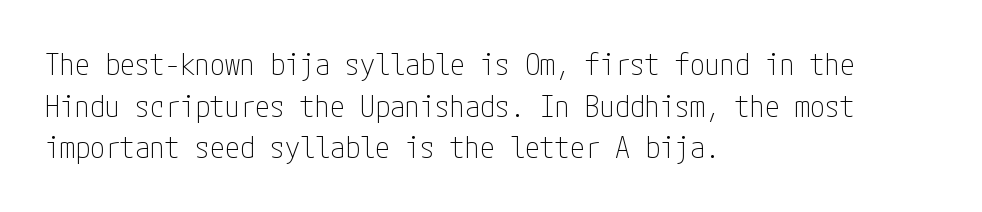
{"serif": "no", "italic": "no", "bold": "no", "weight": "thin", "width": "condensed", "stroke_contrast": "low", "x_height": "medium", "underline": "no", "align": "left", "line_spacing": "normal", "line_spacing_ratio": 1.39, "letter_spacing": "normal", "letter_spacing_em": 0.0, "glyph_px": 30}
